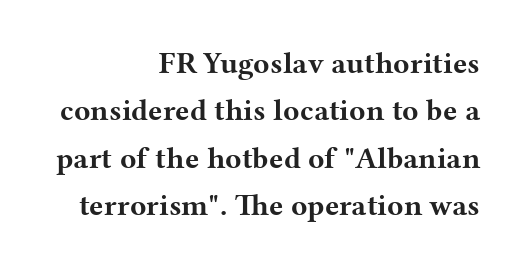
{"serif": "yes", "italic": "no", "bold": "yes", "weight": "bold", "width": "wide", "stroke_contrast": "medium", "x_height": "medium", "monospaced": "no", "underline": "no", "align": "right", "line_spacing": "normal", "line_spacing_ratio": 1.58, "letter_spacing": "normal", "letter_spacing_em": 0.0, "glyph_px": 30}
